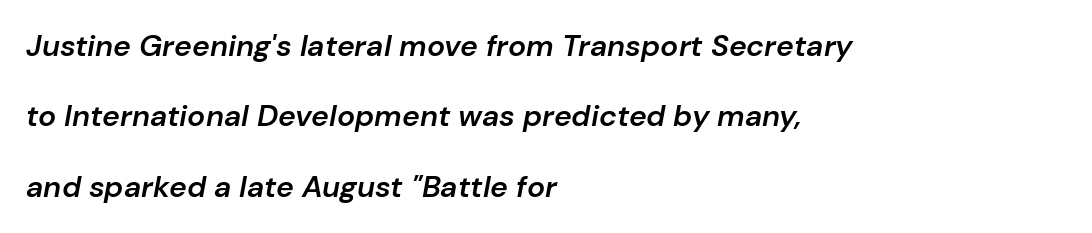
Q: Is the text bold? A: Semi-bold.
Q: Is the text italic (slanted)? A: Yes, it leans right by about 10 degrees.
Q: Is the text underlined? A: No.
Q: How is the paragraph aligned? A: Left-aligned.
Q: Is the spacing between letters normal or unusually wide? A: Normal.
Q: Is the spacing between lines tight, normal or loose? A: Loose.
Q: Width (condensed, normal, or wide)? A: Normal.
Q: Stroke contrast? A: Low.
Q: x-height? A: Medium.
Q: Monospaced? A: No.
